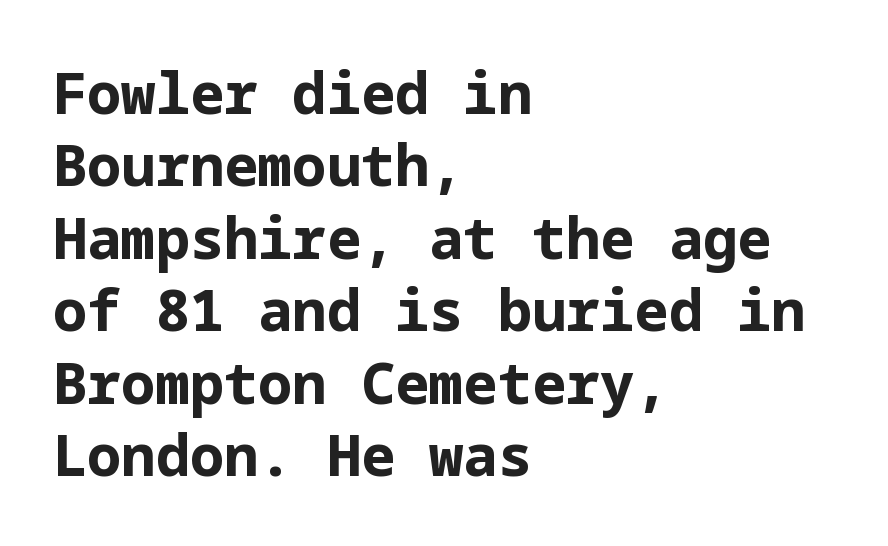
{"serif": "no", "italic": "no", "bold": "yes", "weight": "bold", "width": "normal", "stroke_contrast": "low", "x_height": "medium", "underline": "no", "align": "left", "line_spacing": "normal", "line_spacing_ratio": 1.27, "letter_spacing": "normal", "letter_spacing_em": 0.0, "glyph_px": 57}
